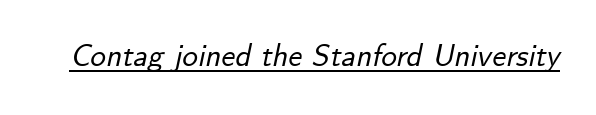
Q: Is the text italic (slanted)? A: Yes, it leans right by about 12 degrees.
Q: Is the text underlined? A: Yes.
Q: Is the spacing between letters normal or unusually wide? A: Normal.
Q: Width (condensed, normal, or wide)? A: Normal.
Q: Stroke contrast? A: Low.
Q: x-height? A: Small.
Q: Monospaced? A: No.
